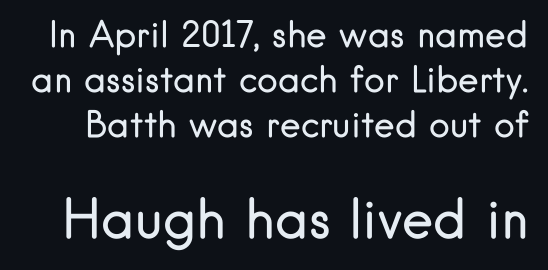
{"serif": "no", "italic": "no", "bold": "no", "weight": "regular", "width": "normal", "stroke_contrast": "low", "x_height": "small", "monospaced": "no", "underline": "no", "line_spacing": "normal", "line_spacing_ratio": 1.28, "letter_spacing": "normal", "letter_spacing_em": 0.0, "larger_block": "second", "size_ratio": 1.51, "glyph_px": 53}
